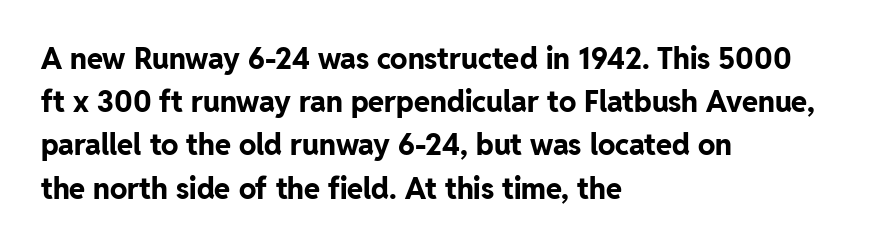
Q: Is the text bold? A: Yes.
Q: Is the text italic (slanted)? A: No, it is upright.
Q: Is the typeface a serif or a sans-serif typeface? A: Sans-serif.
Q: Is the text underlined? A: No.
Q: How is the paragraph aligned? A: Left-aligned.
Q: Is the spacing between letters normal or unusually wide? A: Normal.
Q: Is the spacing between lines tight, normal or loose? A: Normal.
Q: Width (condensed, normal, or wide)? A: Normal.
Q: Stroke contrast? A: Low.
Q: x-height? A: Medium.
Q: Monospaced? A: No.
